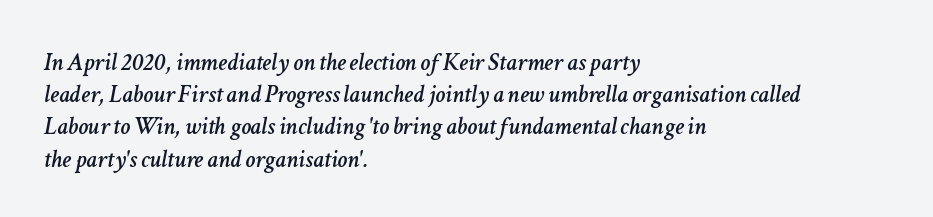
Q: Is the text italic (slanted)? A: Yes, it leans right by about 11 degrees.
Q: Is the text underlined? A: No.
Q: How is the paragraph aligned? A: Left-aligned.
Q: Is the spacing between letters normal or unusually wide? A: Normal.
Q: Is the spacing between lines tight, normal or loose? A: Normal.
